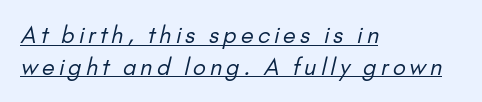
{"bold": "no", "underline": "yes", "align": "left", "line_spacing": "normal", "line_spacing_ratio": 1.37, "glyph_px": 23}
